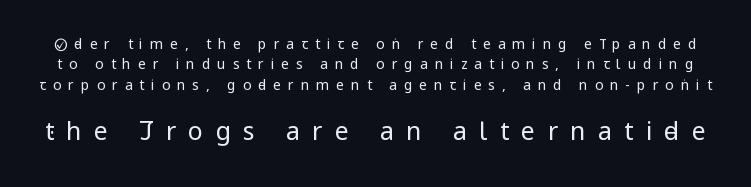
Someone cranked the tracking dial way up on this one. A clean baseline with only descenders dipping below it. Block two is the big one; block one sits smaller above it. Quick note: interline space is typical.
